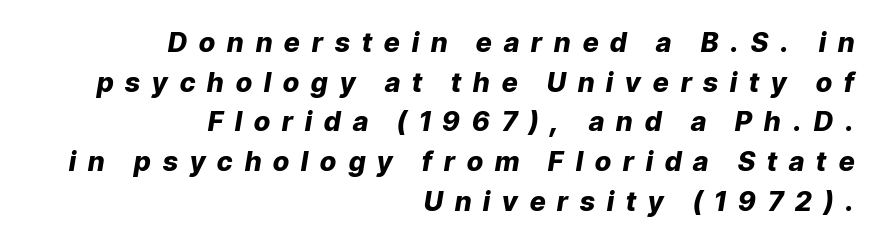
Quick note: italic. Lines of text with bare space underneath. The rows are spaced the way most documents space them. Heft: maximum for text — a bold. How are the letters spaced? Widely, with obvious added tracking.
